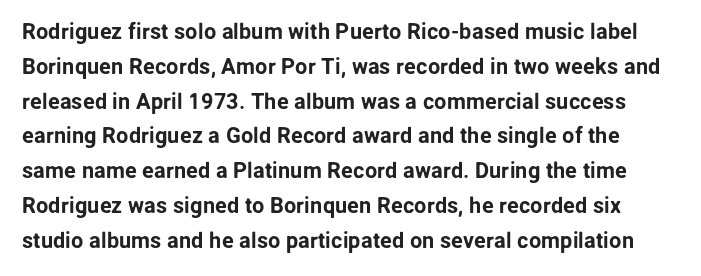
Descender tails drop into unmarked territory. Words appear dense and cohesive because spacing is normal. A typesetter would call this leading conventional body-copy spacing. It's the straight-up-and-down kind of type.
